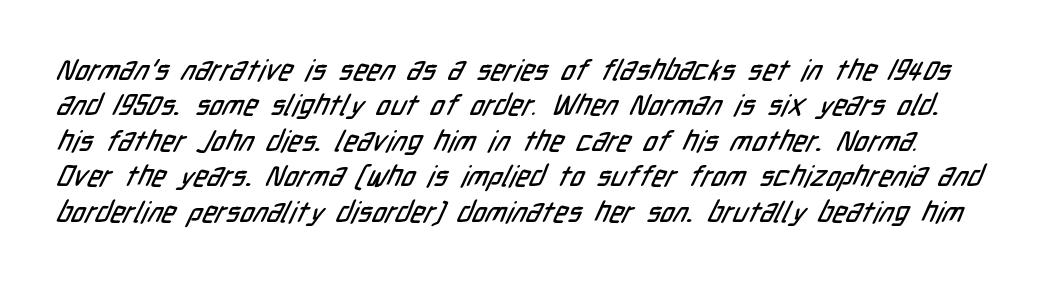
Q: Is the typeface a serif or a sans-serif typeface? A: Sans-serif.
Q: Is the text underlined? A: No.
Q: Is the spacing between letters normal or unusually wide? A: Normal.
Q: Width (condensed, normal, or wide)? A: Condensed.
Q: Stroke contrast? A: Low.
Q: x-height? A: Medium.
Q: Monospaced? A: No.
